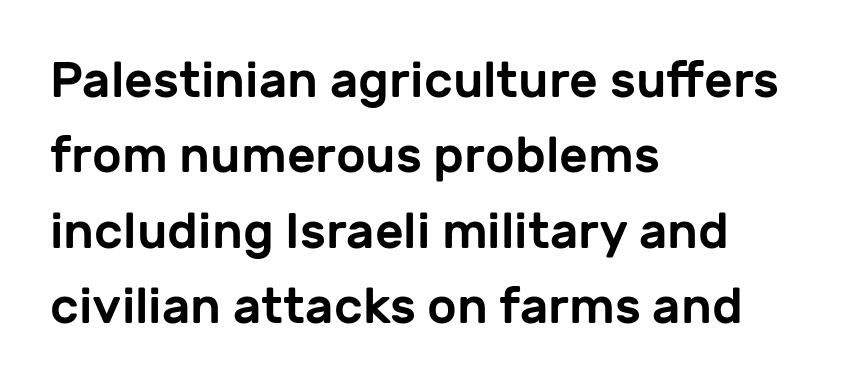
Q: Is the text italic (slanted)? A: No, it is upright.
Q: Is the typeface a serif or a sans-serif typeface? A: Sans-serif.
Q: Is the text underlined? A: No.
Q: How is the paragraph aligned? A: Left-aligned.
Q: Is the spacing between letters normal or unusually wide? A: Normal.
Q: Is the spacing between lines tight, normal or loose? A: Normal.
Q: Width (condensed, normal, or wide)? A: Normal.
Q: Stroke contrast? A: Low.
Q: x-height? A: Medium.
Q: Monospaced? A: No.
